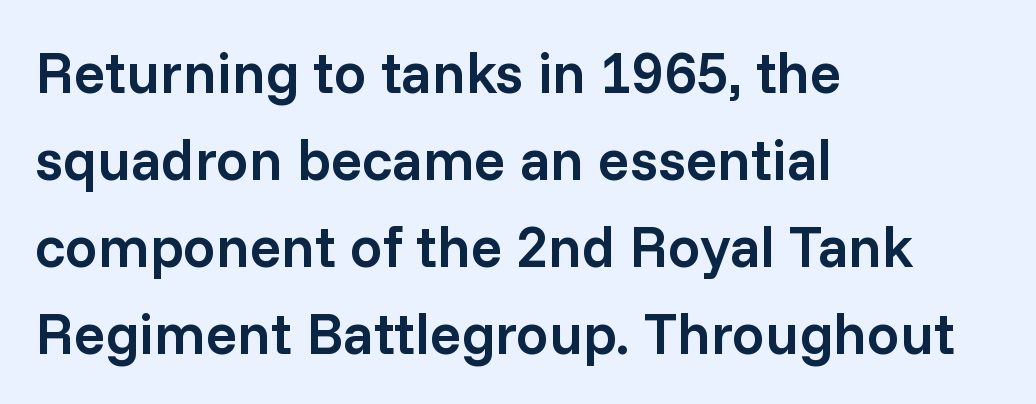
The image shows 58 px semibold sans-serif type, upright; set left-aligned, normal line spacing (1.5x), normal letter spacing, not underlined; low stroke contrast and a medium x-height.
